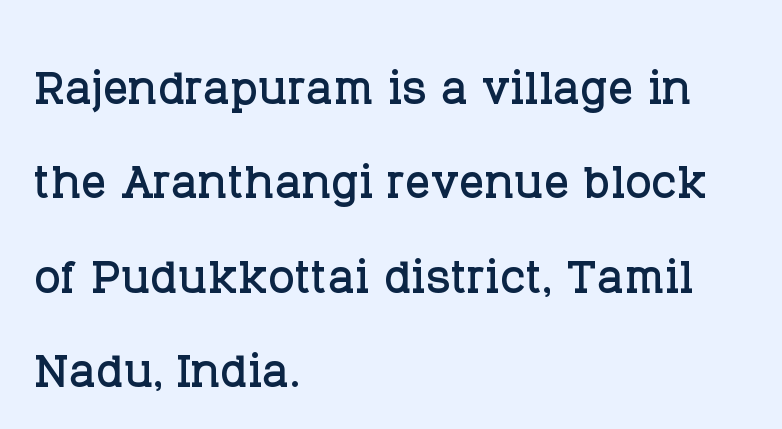
The passage shown is not underscored anywhere. Check where the strokes stop: tiny serifs finish them off. Posture: vertical. If you drew a ruler down the left edge, every line would touch it. Looks like regular typesetting: each glyph gets only the width it needs. Is there much room between lines? A standard amount, neither cramped nor airy.
